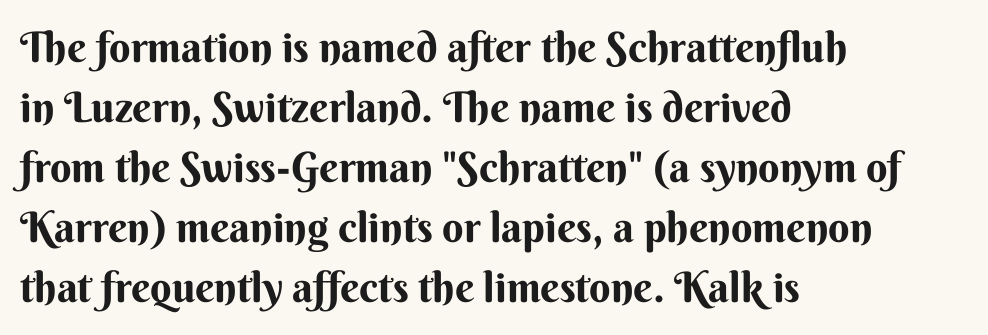
{"serif": "no", "italic": "no", "width": "normal", "stroke_contrast": "medium", "x_height": "small", "monospaced": "no", "underline": "no", "align": "left", "line_spacing": "normal", "line_spacing_ratio": 1.43, "letter_spacing": "normal", "letter_spacing_em": 0.0, "glyph_px": 42}
